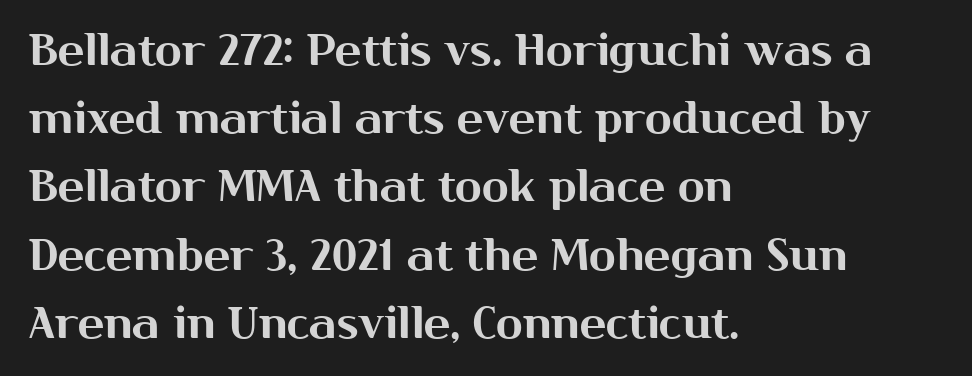
The image shows 44 px sans-serif type, upright; set left-aligned, normal line spacing (1.55x), normal letter spacing, not underlined; medium stroke contrast and a medium x-height.
